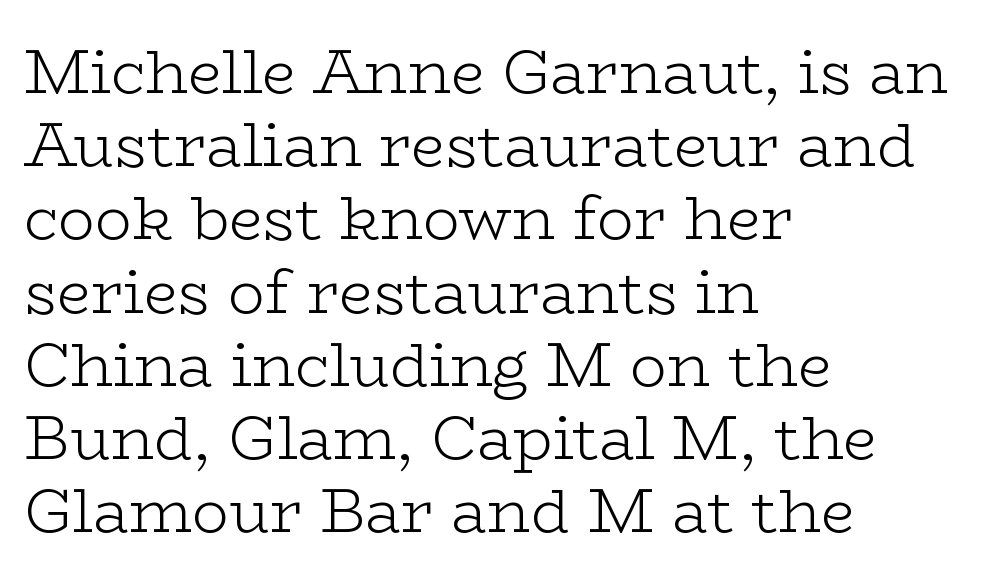
{"serif": "yes", "italic": "no", "bold": "no", "weight": "light", "width": "wide", "stroke_contrast": "low", "x_height": "medium", "monospaced": "no", "underline": "no", "align": "left", "line_spacing_ratio": 1.2, "letter_spacing": "normal", "letter_spacing_em": 0.0, "glyph_px": 61}
